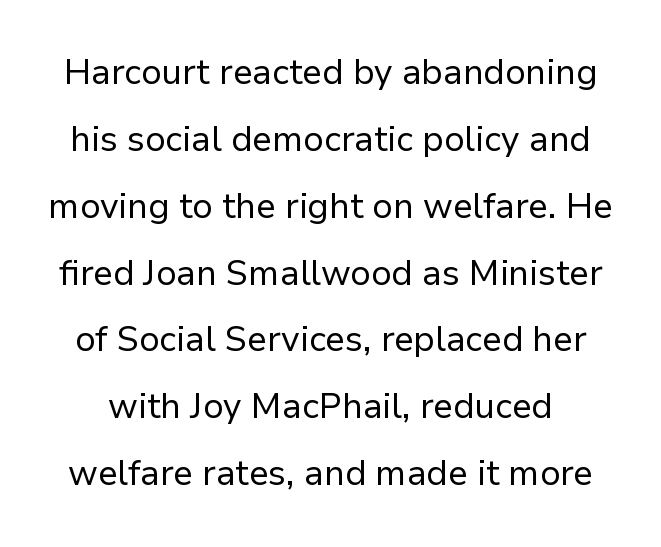
A great deal of white space separates one row of letters from the next. No extra ink here — the face is not bold. Does the lettering tilt? It doesn't — this is upright. To sum up the face: it is a sans, with no serifs.
